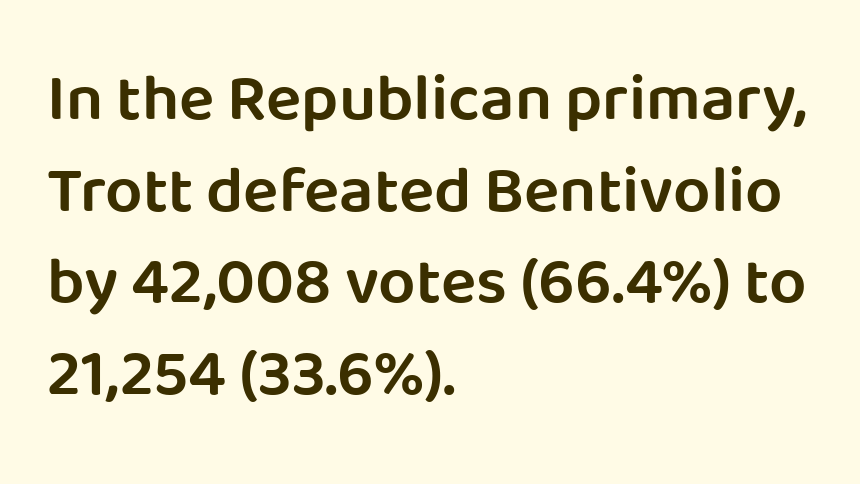
{"serif": "no", "italic": "no", "bold": "semi", "weight": "semibold", "width": "normal", "stroke_contrast": "low", "x_height": "large", "monospaced": "no", "underline": "no", "align": "left", "line_spacing": "normal", "line_spacing_ratio": 1.39, "letter_spacing": "normal", "letter_spacing_em": 0.0, "glyph_px": 66}
